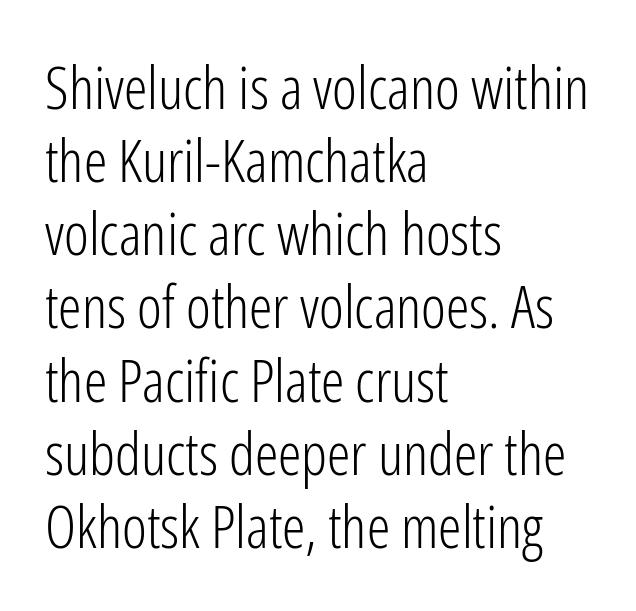
{"serif": "no", "italic": "no", "bold": "no", "weight": "light", "width": "condensed", "stroke_contrast": "low", "x_height": "medium", "monospaced": "no", "underline": "no", "align": "left", "line_spacing_ratio": 1.24, "letter_spacing": "normal", "letter_spacing_em": 0.0, "glyph_px": 59}
